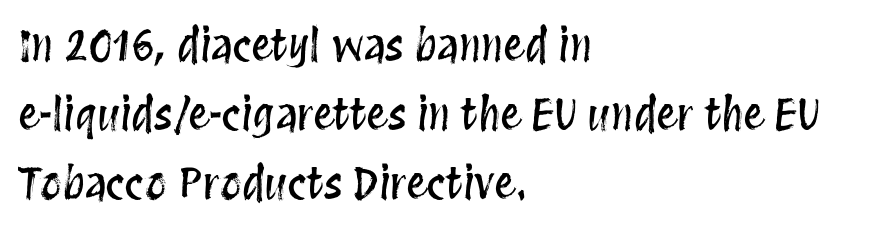
{"italic": "no", "width": "condensed", "stroke_contrast": "medium", "x_height": "large", "monospaced": "no", "underline": "no", "align": "left", "line_spacing": "normal", "line_spacing_ratio": 1.6, "letter_spacing": "normal", "letter_spacing_em": 0.0, "glyph_px": 43}
